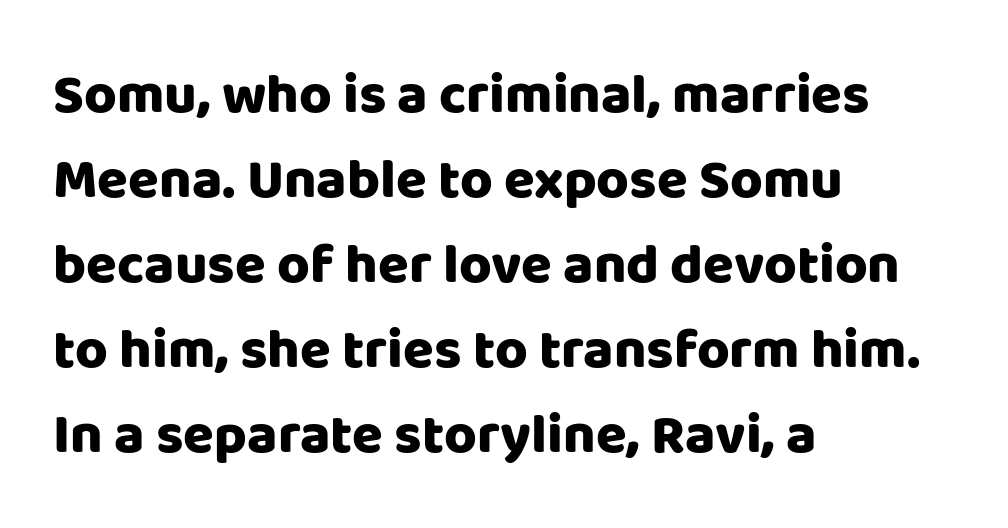
Line beginnings align vertically; line endings do not. Check where the strokes stop: nothing finishes them off — pure sans. Each glyph is drawn with heavy, bold strokes. The rendering keeps characters at their native spacing. Rule under the text: the space is simply empty.
